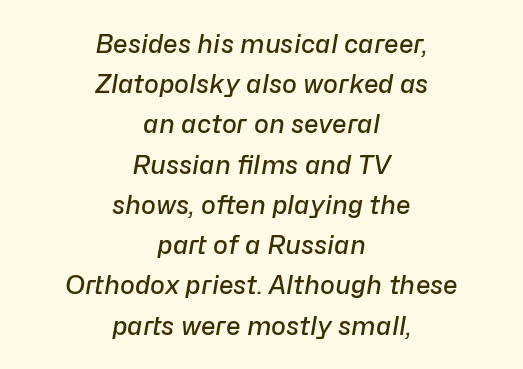
The axis of the letterforms is tilted away from vertical. Teacher's note: observe the equal gaps on both sides — that is centered alignment. Is the letter spacing exaggerated? No — it looks like the ordinary default. Is there much room between lines? A standard amount, neither cramped nor airy. The passage shown is semibold, sitting just below true bold.
